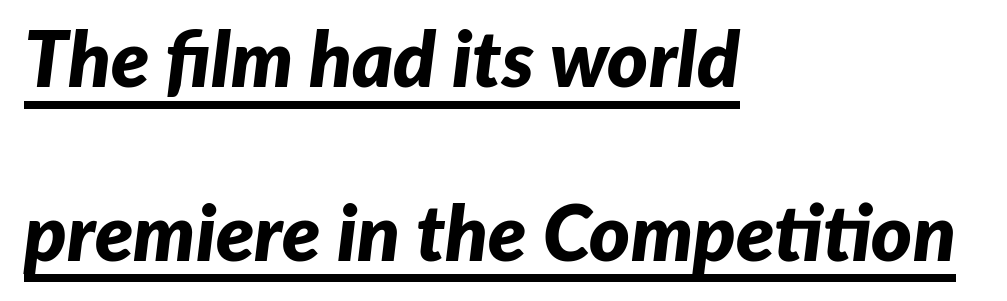
{"italic": "yes", "lean": "right", "slant_degrees": 7, "bold": "yes", "weight": "bold", "width": "normal", "stroke_contrast": "low", "x_height": "medium", "monospaced": "no", "underline": "yes", "align": "left", "line_spacing": "loose", "line_spacing_ratio": 2.23, "letter_spacing": "normal", "letter_spacing_em": 0.0, "glyph_px": 78}
